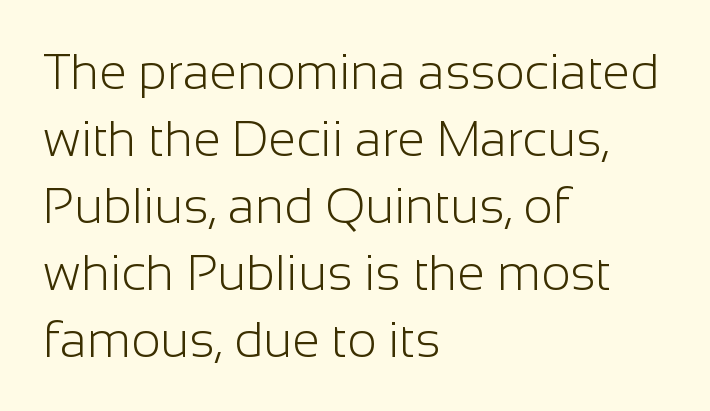
The image shows 50 px light sans-serif type, upright; set left-aligned, normal line spacing (1.34x), normal letter spacing, not underlined; low stroke contrast and a medium x-height.
